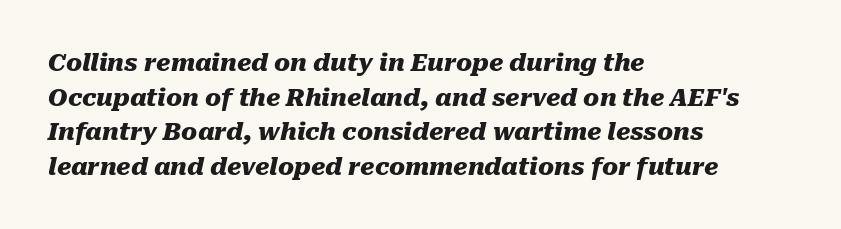
{"italic": "yes", "lean": "right", "slant_degrees": 10, "bold": "yes", "underline": "no", "align": "left", "line_spacing": "normal", "line_spacing_ratio": 1.44, "letter_spacing": "normal", "letter_spacing_em": 0.0, "glyph_px": 24}
